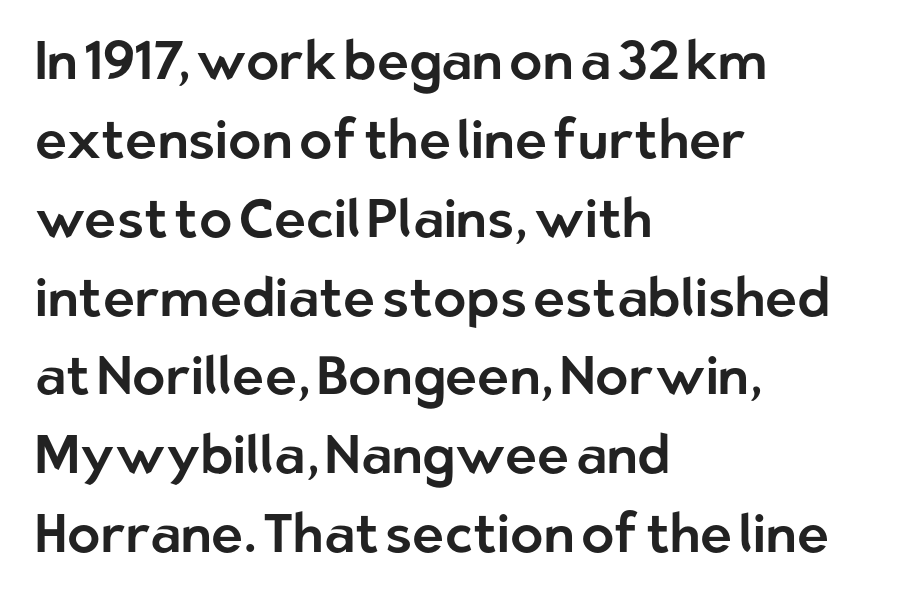
Caption: standard tracking, unaltered. Line beginnings align vertically; line endings do not. Do the letters lean? They stand straight. I'd call this a sans setting — the letters go barefoot. A clean baseline with only descenders dipping below it. The rendering uses a moderate line-height, typical for paragraphs.
